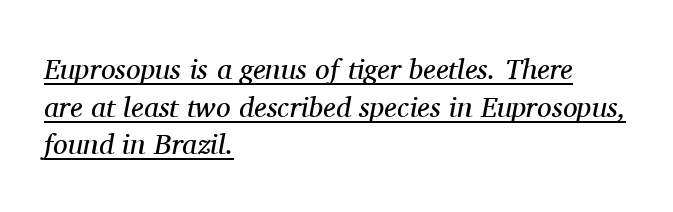
The image shows 29 px regular-weight serif type, italic (leaning right); set left-aligned, normal line spacing (1.3x), normal letter spacing, underlined; medium stroke contrast and a medium x-height.
